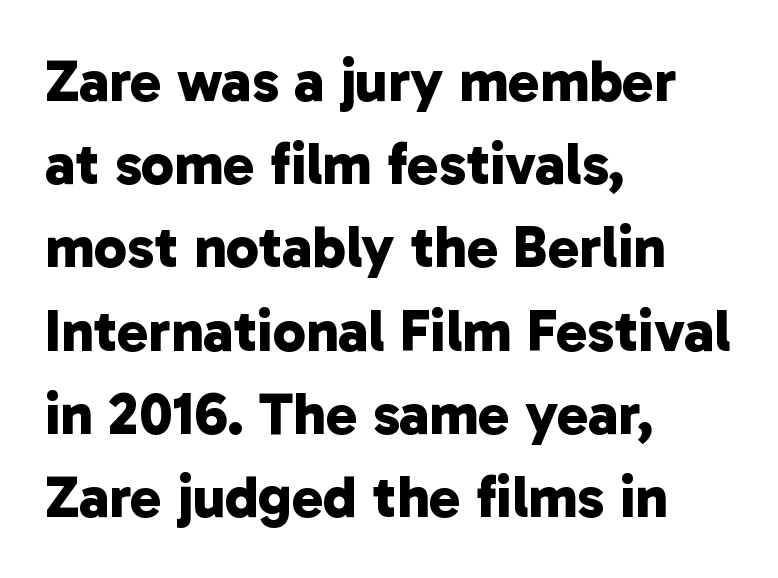
Heavy, bold letterforms. Note: no serifs on the glyphs. Descenders are the only things crossing below the line. A typesetter would call this proportional, since set widths differ per character. You could call the tracking neutral — neither tight nor loose.
